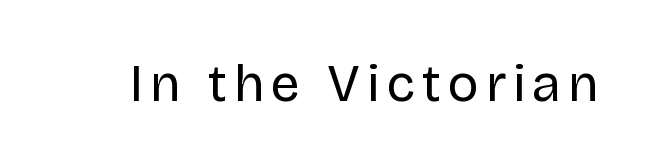
Does the type have serifs? No, each stem ends abruptly. A light-to-regular cut is what we see here. The words here are not underlined. You can tell it's not italic because the verticals are truly vertical.
